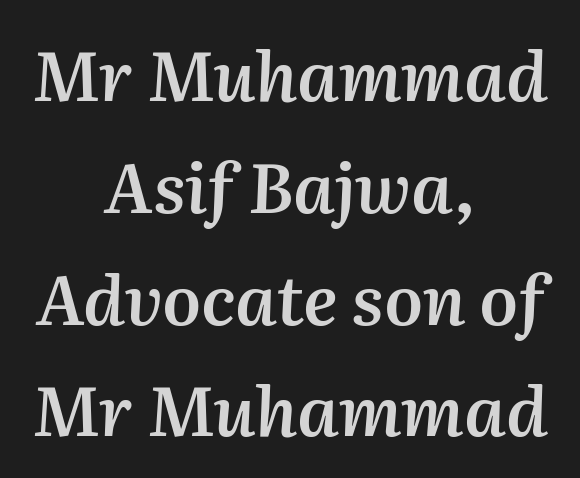
The image shows 69 px semibold type, italic (leaning right); set centered, normal line spacing (1.62x), normal letter spacing, not underlined; medium stroke contrast and a medium x-height.
